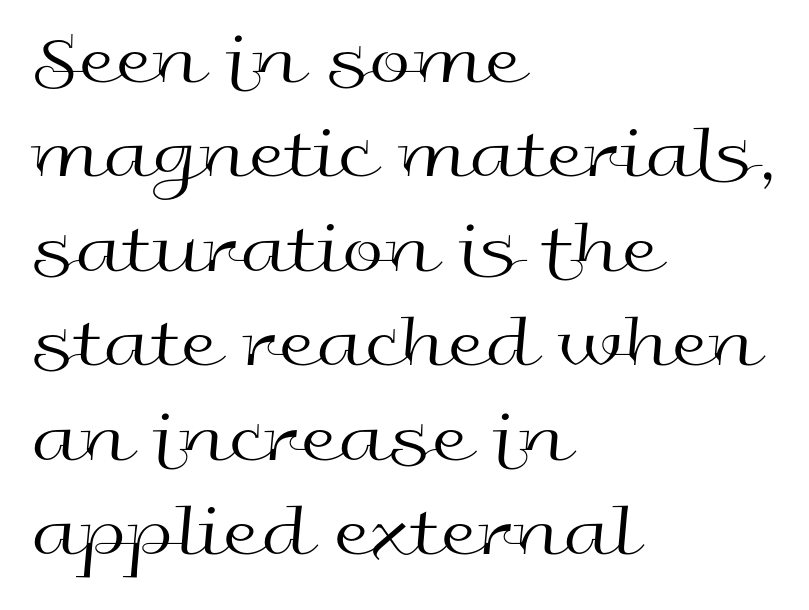
The tracking reads as untouched default to a designer's eye. A typesetter would call this proportional, since set widths differ per character. Each new line begins a customary step beneath the previous one. Nobody drew a line under any word here.
